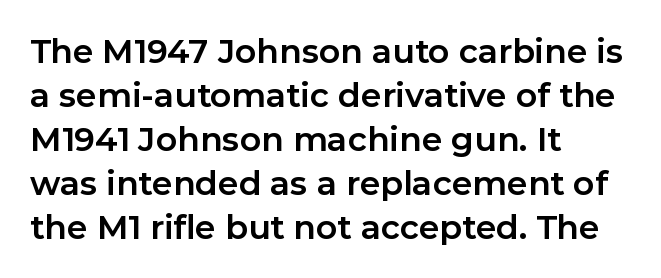
{"serif": "no", "italic": "no", "bold": "yes", "weight": "bold", "width": "normal", "stroke_contrast": "low", "x_height": "medium", "monospaced": "no", "underline": "no", "align": "left", "line_spacing": "normal", "line_spacing_ratio": 1.33, "letter_spacing": "normal", "letter_spacing_em": 0.0, "glyph_px": 33}
